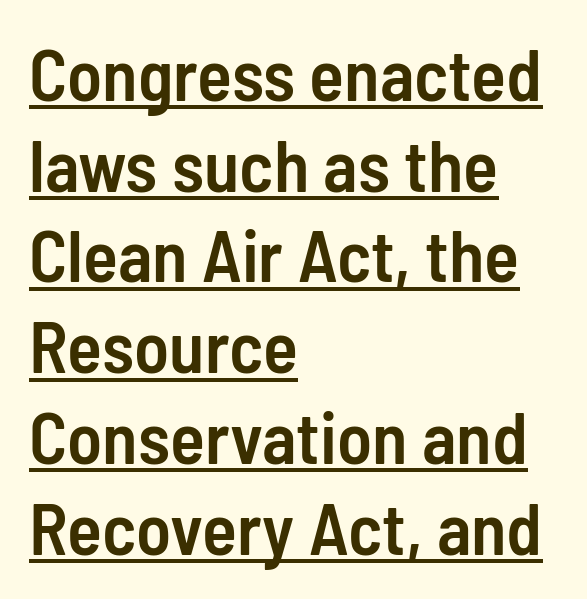
Q: Is the text bold? A: Semi-bold.
Q: Is the text italic (slanted)? A: No, it is upright.
Q: Is the typeface a serif or a sans-serif typeface? A: Sans-serif.
Q: Is the text underlined? A: Yes.
Q: How is the paragraph aligned? A: Left-aligned.
Q: Is the spacing between letters normal or unusually wide? A: Normal.
Q: Is the spacing between lines tight, normal or loose? A: Normal.
Q: Width (condensed, normal, or wide)? A: Condensed.
Q: Stroke contrast? A: Low.
Q: x-height? A: Medium.
Q: Monospaced? A: No.
